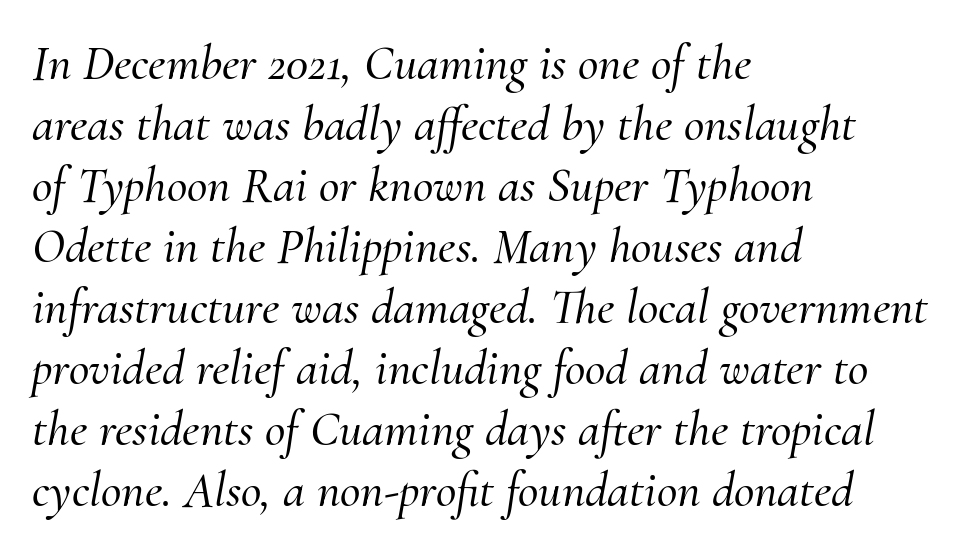
{"serif": "yes", "italic": "yes", "lean": "right", "slant_degrees": 10, "width": "normal", "stroke_contrast": "medium", "x_height": "small", "monospaced": "no", "underline": "no", "align": "left", "line_spacing_ratio": 1.22, "letter_spacing": "normal", "letter_spacing_em": 0.0, "glyph_px": 50}
